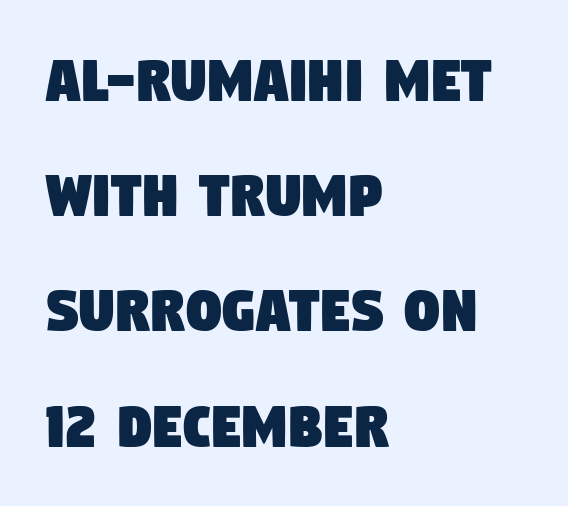
{"serif": "no", "width": "condensed", "stroke_contrast": "low", "x_height": "large", "monospaced": "no", "underline": "no", "align": "left", "line_spacing": "normal", "line_spacing_ratio": 1.67, "letter_spacing": "normal", "letter_spacing_em": 0.0, "glyph_px": 69}
